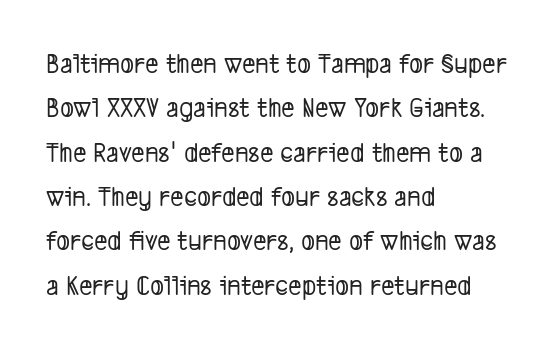
{"serif": "no", "width": "condensed", "stroke_contrast": "low", "x_height": "medium", "monospaced": "no", "underline": "no", "align": "left", "line_spacing": "normal", "line_spacing_ratio": 1.53, "letter_spacing": "normal", "letter_spacing_em": 0.0, "glyph_px": 29}
